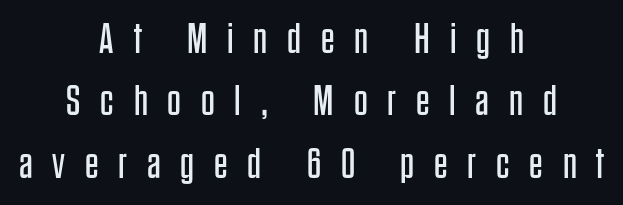
The image shows 43 px regular-weight, condensed sans-serif type, upright; set centered, normal line spacing (1.45x), unusually wide letter spacing (+0.46 em), not underlined; low stroke contrast and a large x-height.
